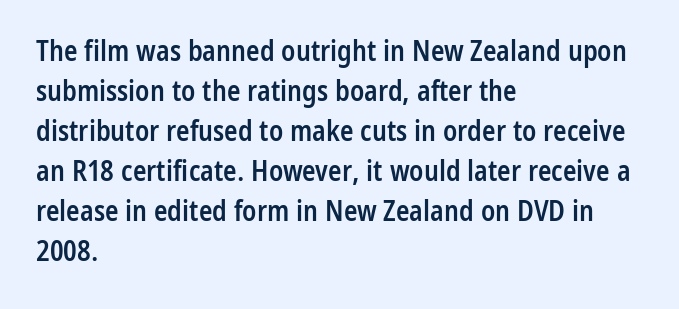
The image shows 28 px semibold, condensed sans-serif type, upright; set left-aligned, normal line spacing (1.43x), normal letter spacing, not underlined; low stroke contrast and a medium x-height.
